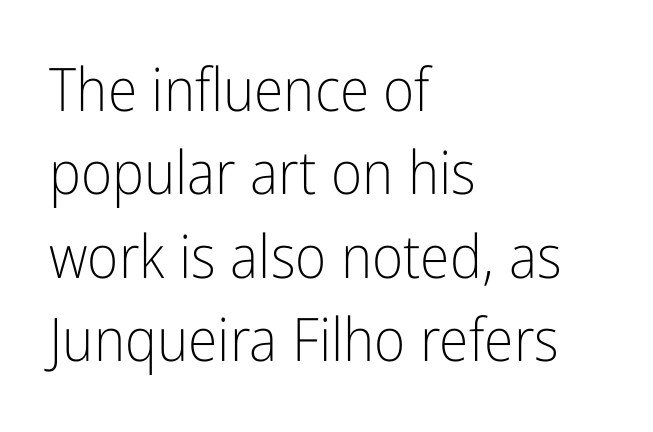
The image shows 60 px light, condensed sans-serif type, upright; set left-aligned, normal line spacing (1.39x), normal letter spacing, not underlined; low stroke contrast and a medium x-height.
